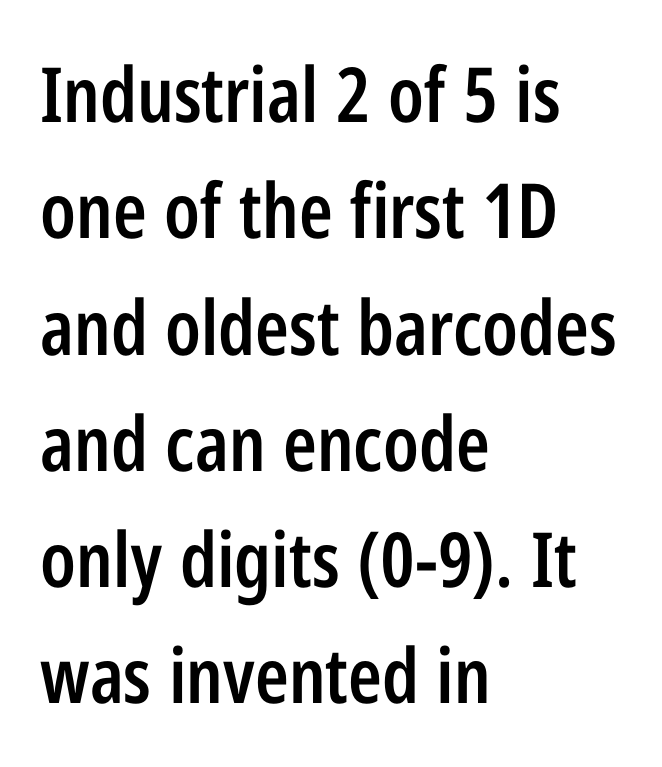
Serifs: no, the terminals of the letterforms are clean. Compared with a centered layout, this one pins lines to the left instead. Think of a printed novel: that variable character pitch is what you see here. Unlike italic type, these characters show no tilt at all.
